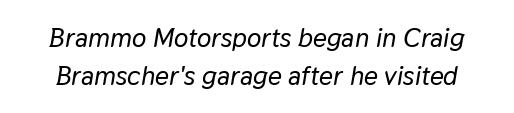
In terms of leading, this rendering sits right in the middle. This rendering leaves character spacing at its baseline value. Italic? Definitely — the glyphs are oblique. Underline: absent.
